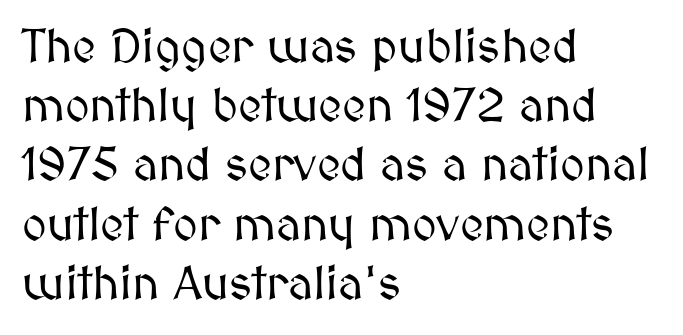
The image shows 47 px text type, upright; set left-aligned, normal line spacing (1.26x), normal letter spacing, not underlined; medium stroke contrast and a medium x-height.
